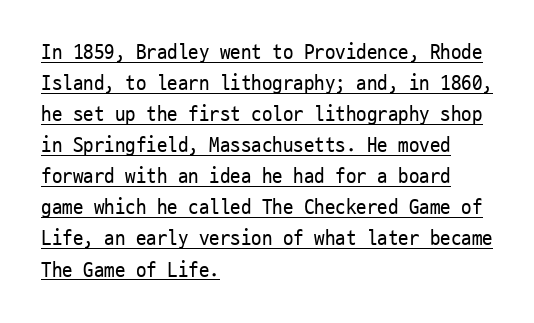
Q: Is the text bold? A: No.
Q: Is the text italic (slanted)? A: No, it is upright.
Q: Is the text underlined? A: Yes.
Q: How is the paragraph aligned? A: Left-aligned.
Q: Is the spacing between letters normal or unusually wide? A: Normal.
Q: Is the spacing between lines tight, normal or loose? A: Normal.
